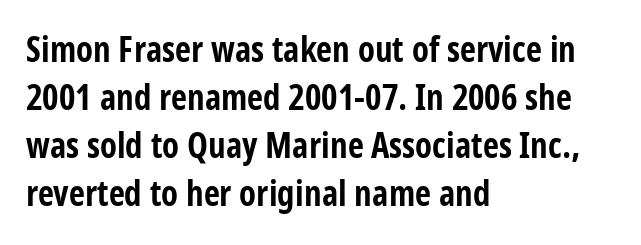
{"serif": "no", "italic": "no", "bold": "yes", "weight": "bold", "width": "condensed", "stroke_contrast": "low", "x_height": "large", "monospaced": "no", "underline": "no", "align": "left", "line_spacing": "normal", "line_spacing_ratio": 1.37, "letter_spacing": "normal", "letter_spacing_em": 0.0, "glyph_px": 35}
